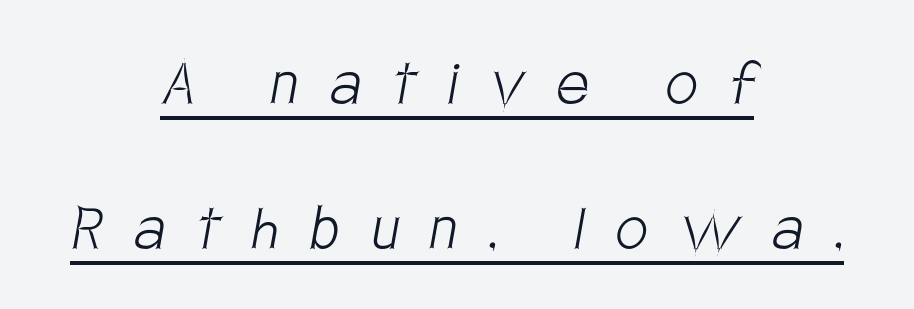
{"serif": "no", "bold": "no", "weight": "light", "width": "condensed", "stroke_contrast": "low", "x_height": "large", "monospaced": "no", "underline": "yes", "align": "center", "line_spacing": "loose", "line_spacing_ratio": 2.02, "letter_spacing": "wide", "letter_spacing_em": 0.45, "glyph_px": 72}
